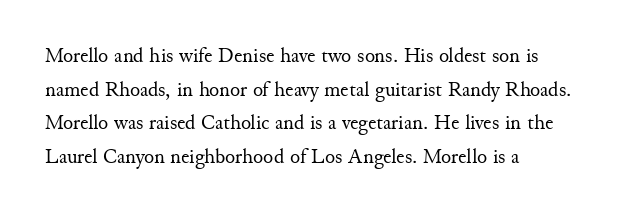
Q: Is the text bold? A: No.
Q: Is the text italic (slanted)? A: No, it is upright.
Q: Is the text underlined? A: No.
Q: How is the paragraph aligned? A: Left-aligned.
Q: Is the spacing between letters normal or unusually wide? A: Normal.
Q: Is the spacing between lines tight, normal or loose? A: Normal.
